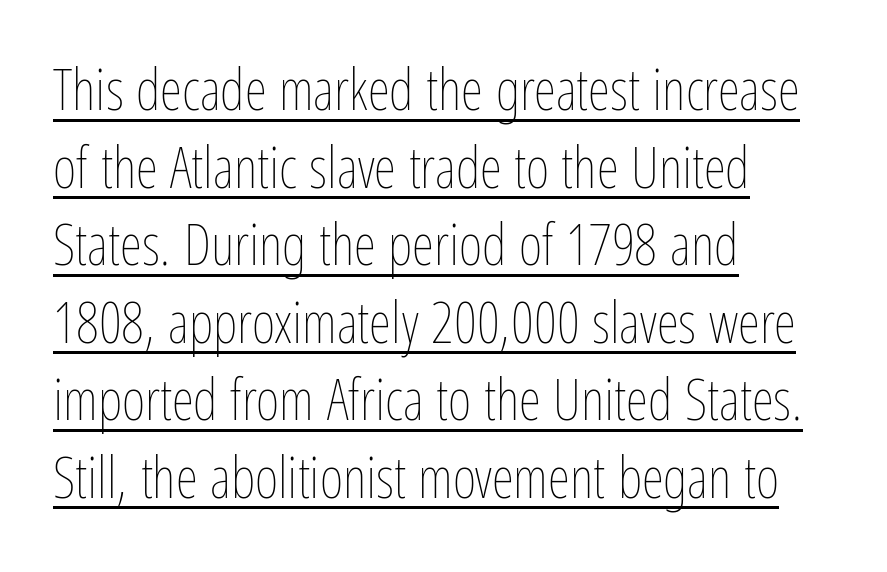
The image shows 57 px thin, condensed type, upright; set left-aligned, normal line spacing (1.36x), normal letter spacing, underlined; low stroke contrast and a medium x-height.
